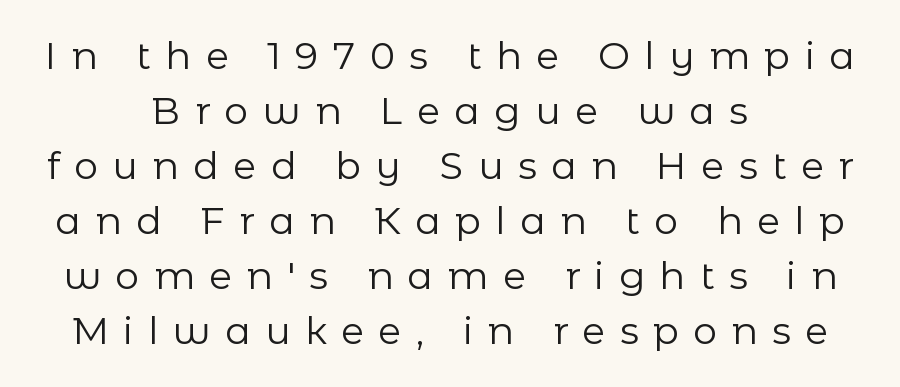
{"serif": "no", "italic": "no", "bold": "no", "weight": "regular", "width": "normal", "stroke_contrast": "low", "x_height": "medium", "monospaced": "no", "underline": "no", "align": "center", "line_spacing": "normal", "line_spacing_ratio": 1.45, "letter_spacing": "wide", "letter_spacing_em": 0.38, "glyph_px": 38}
